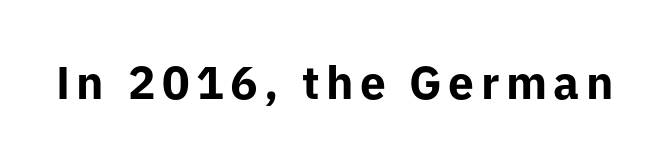
Q: Is the text bold? A: Yes.
Q: Is the text italic (slanted)? A: No, it is upright.
Q: Is the typeface a serif or a sans-serif typeface? A: Sans-serif.
Q: Is the text underlined? A: No.
Q: Width (condensed, normal, or wide)? A: Normal.
Q: Stroke contrast? A: Low.
Q: x-height? A: Medium.
Q: Monospaced? A: No.
